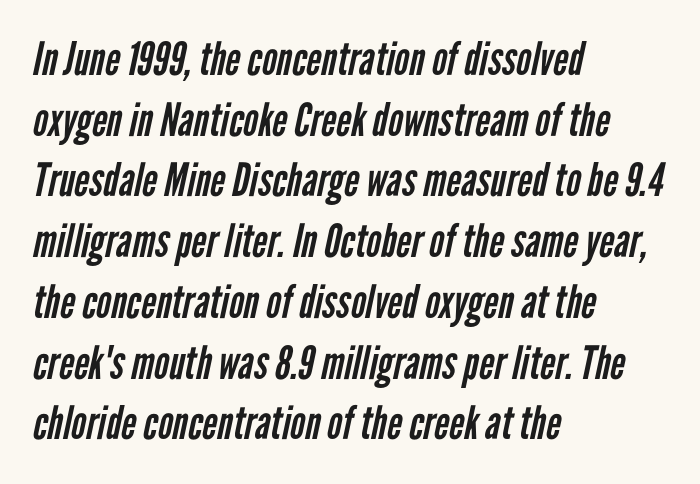
{"serif": "no", "bold": "no", "weight": "regular", "width": "condensed", "stroke_contrast": "low", "x_height": "medium", "monospaced": "no", "underline": "no", "align": "left", "line_spacing": "normal", "line_spacing_ratio": 1.32, "letter_spacing": "normal", "letter_spacing_em": 0.0, "glyph_px": 46}
